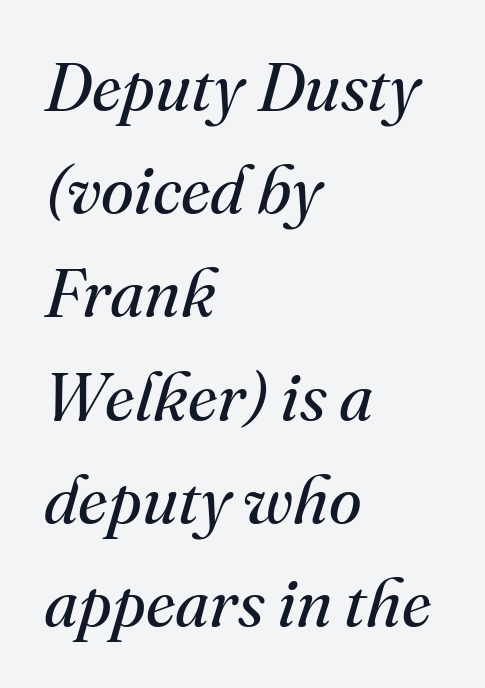
Q: Is the text bold? A: No.
Q: Is the text italic (slanted)? A: Yes, it leans right by about 16 degrees.
Q: Is the typeface a serif or a sans-serif typeface? A: Serif.
Q: Is the text underlined? A: No.
Q: How is the paragraph aligned? A: Left-aligned.
Q: Is the spacing between letters normal or unusually wide? A: Normal.
Q: Is the spacing between lines tight, normal or loose? A: Normal.
Q: Width (condensed, normal, or wide)? A: Normal.
Q: Stroke contrast? A: Medium.
Q: x-height? A: Small.
Q: Monospaced? A: No.
